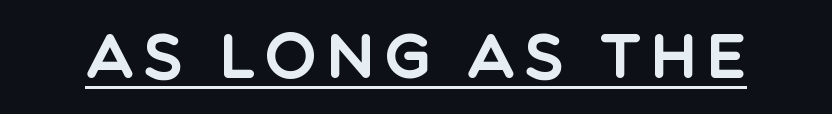
{"serif": "no", "italic": "no", "width": "normal", "x_height": "large", "monospaced": "no", "underline": "yes", "glyph_px": 62}
